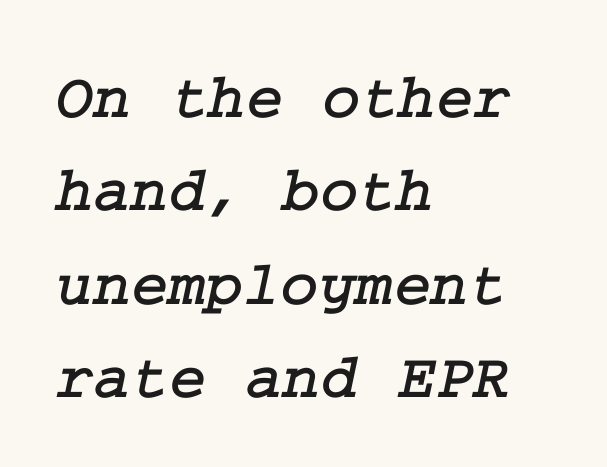
{"serif": "yes", "width": "normal", "stroke_contrast": "low", "x_height": "medium", "underline": "no", "align": "left", "line_spacing": "normal", "line_spacing_ratio": 1.46, "letter_spacing": "normal", "letter_spacing_em": 0.0, "glyph_px": 64}
